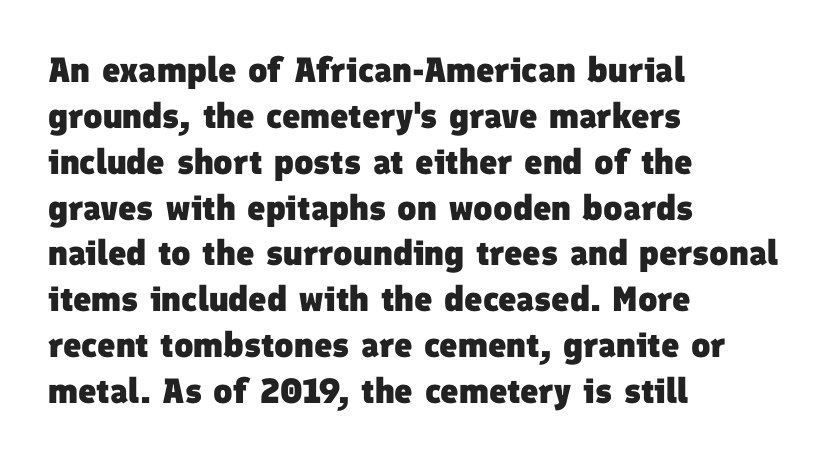
This rendering leaves character spacing at its baseline value. Line beginnings align vertically; line endings do not. Honestly, the row spacing looks completely unremarkable. Typographic density is high because the face is bold.
